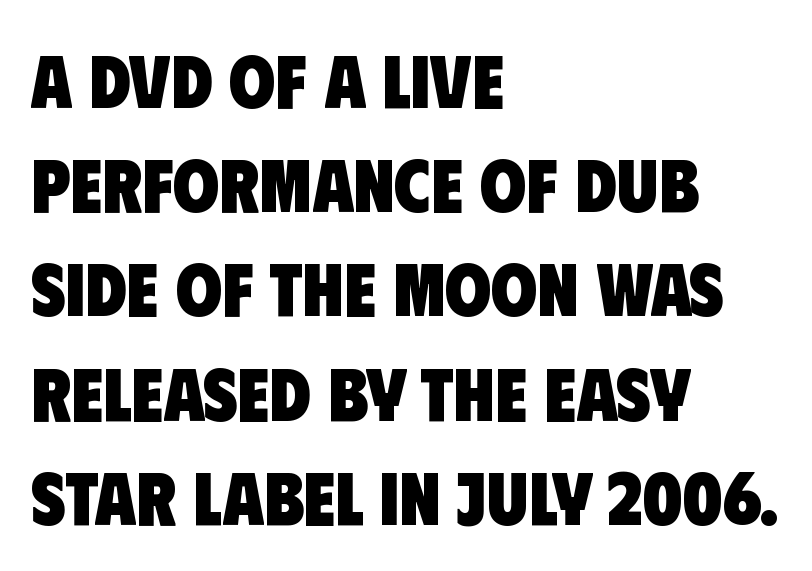
The image shows 75 px heavy, condensed sans-serif type; set left-aligned, normal line spacing (1.39x), normal letter spacing, not underlined; low stroke contrast and a large x-height.
